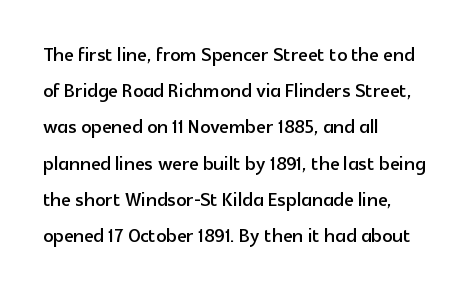
Q: Is the text italic (slanted)? A: No, it is upright.
Q: Is the text underlined? A: No.
Q: How is the paragraph aligned? A: Left-aligned.
Q: Is the spacing between letters normal or unusually wide? A: Normal.
Q: Is the spacing between lines tight, normal or loose? A: Normal.
